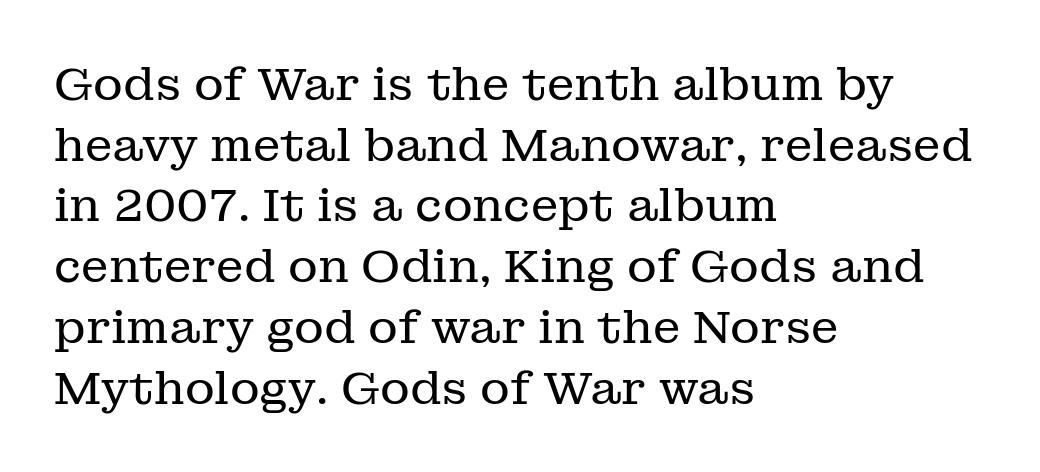
The image shows 46 px regular-weight serif type, upright; set left-aligned, normal line spacing (1.32x), normal letter spacing, not underlined; low stroke contrast and a medium x-height.
